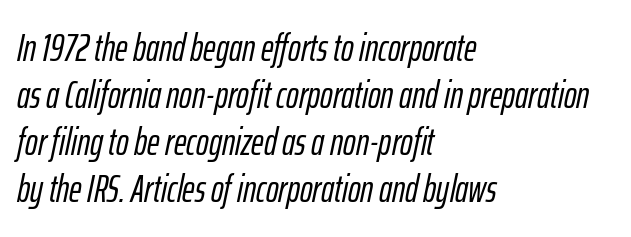
Spacing verdict: proportional, widths tailored to each character. The baseline area is clear. Quick note: italic. Words appear dense and cohesive because spacing is normal. The rag falls on the right side of this text block.
